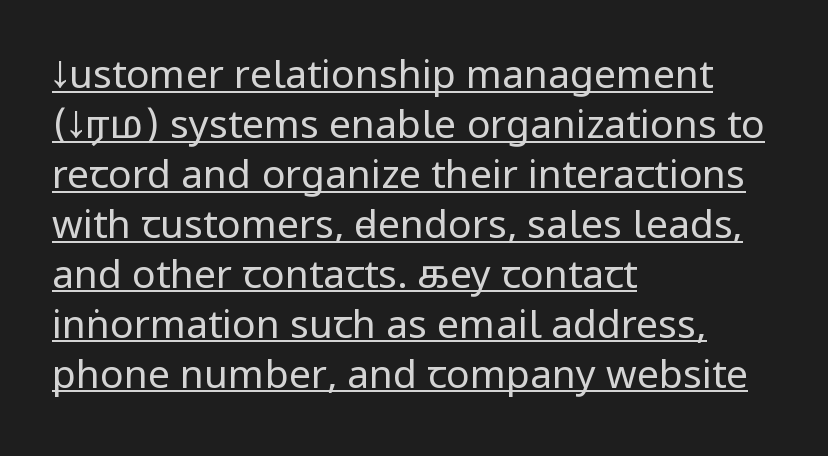
Notice how a bar underscores the lettering throughout. Regarding leading, the lines here are spaced in the standard way. Bold? No — there's no thickening of the strokes. The lines are quadded left.
